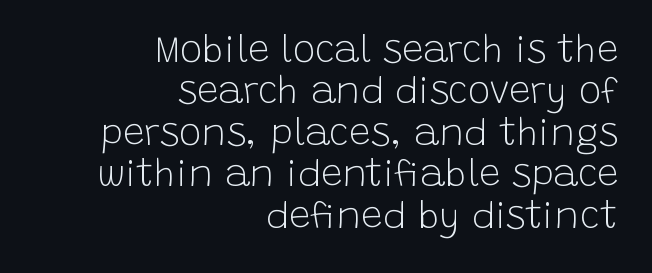
Where is the straight margin? On the right. These lines keep a tight, regular rhythm from letter to letter. The letters stand straight up with perfectly vertical stems. Observe the absence of serifs on each vertical stroke in this sample. Letters rest on an invisible, unmarked baseline. These lines huddle together more closely than default settings would place them.
